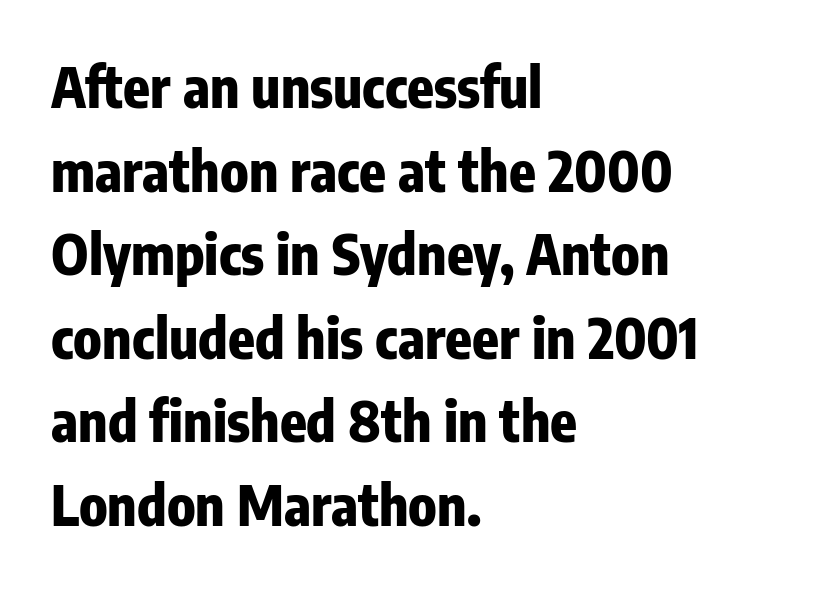
Italic? Not at all — the glyphs are vertical. Standard letterfit; no display-style spreading of the glyphs. Each letter's strokes conclude bluntly, with no projecting serifs. The face used here is proportionally spaced, like ordinary book or web type. The words here are not underlined. The sample has been set heavy, in full bold.
